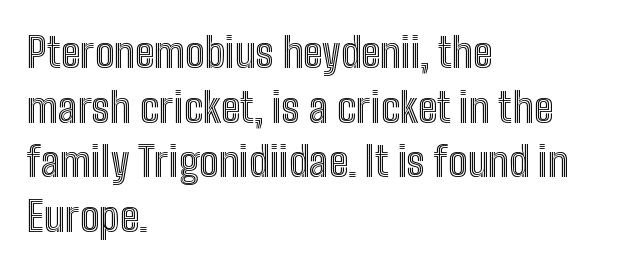
The image shows 41 px condensed type, upright; set left-aligned, normal line spacing (1.33x), normal letter spacing, not underlined; a medium x-height.
